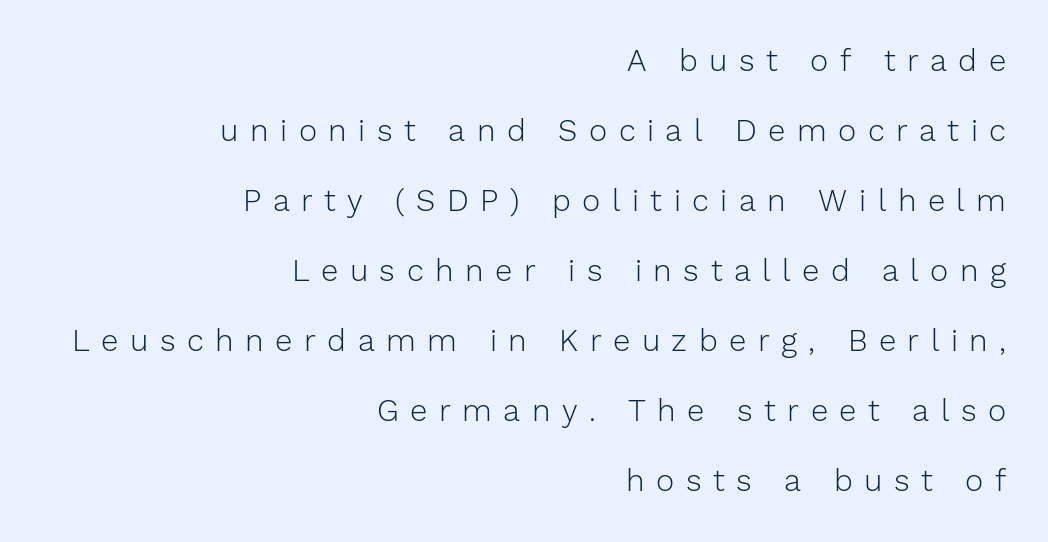
{"serif": "no", "italic": "no", "bold": "no", "weight": "light", "width": "normal", "stroke_contrast": "low", "x_height": "medium", "monospaced": "no", "underline": "no", "align": "right", "line_spacing": "loose", "line_spacing_ratio": 2.26, "letter_spacing": "wide", "letter_spacing_em": 0.37, "glyph_px": 31}
